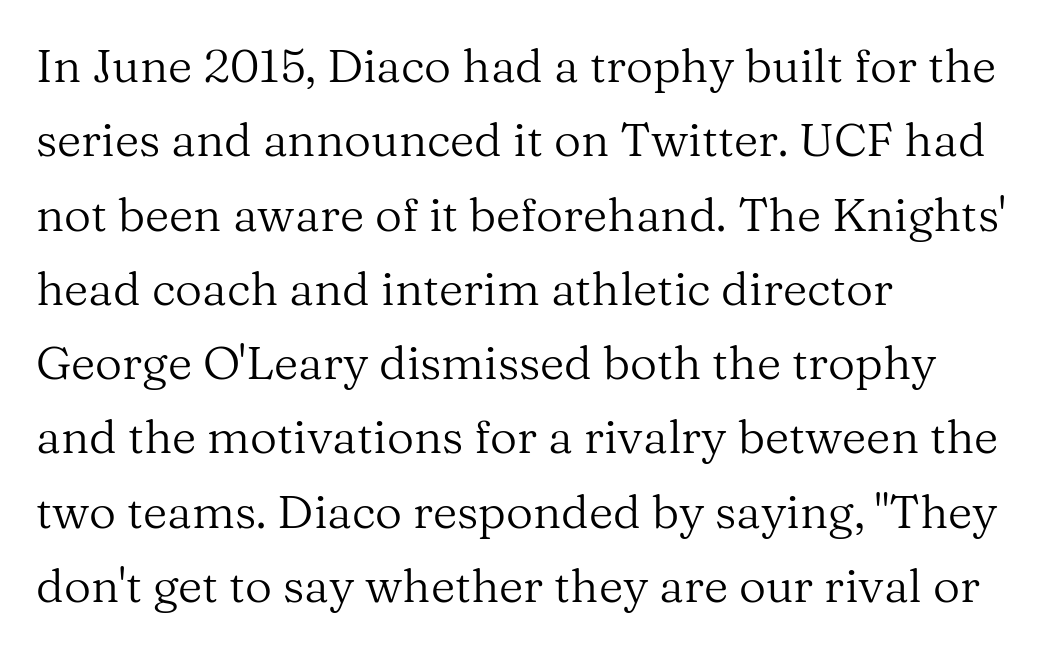
The image shows 47 px regular-weight serif type, upright; set left-aligned, normal line spacing (1.58x), normal letter spacing, not underlined; medium stroke contrast and a medium x-height.
